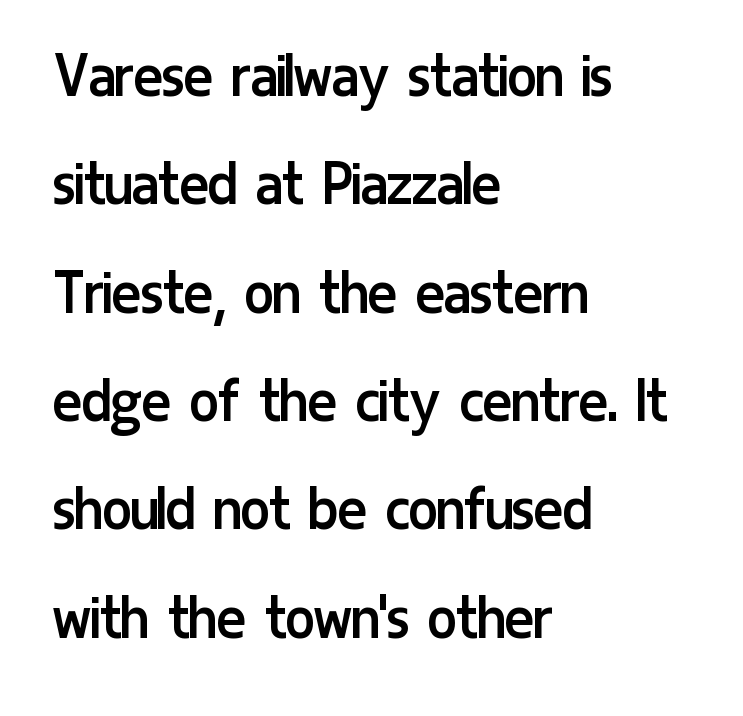
{"serif": "no", "italic": "no", "bold": "no", "weight": "regular", "width": "condensed", "stroke_contrast": "low", "x_height": "medium", "monospaced": "no", "underline": "no", "align": "left", "line_spacing": "normal", "line_spacing_ratio": 1.57, "letter_spacing": "normal", "letter_spacing_em": 0.0, "glyph_px": 69}
